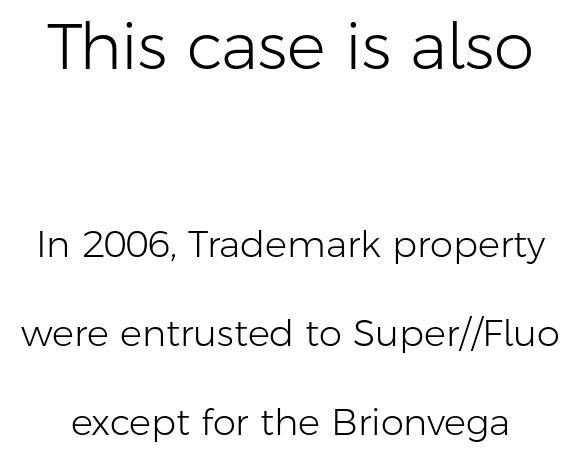
The image shows 65 px light sans-serif type, upright; set loose line spacing (2.41x), normal letter spacing, not underlined; the first (top) block is 1.76x larger; low stroke contrast and a medium x-height.
